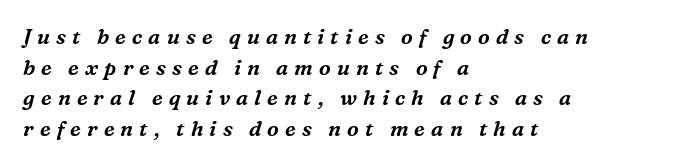
You can tell it's italic because the verticals aren't actually vertical. The area under the type is left untouched. Compared with a centered layout, this one pins lines to the left instead. Reading down the column, the eye jumps a familiar distance to each next line. The passage shown has open, widely tracked lettering throughout.
